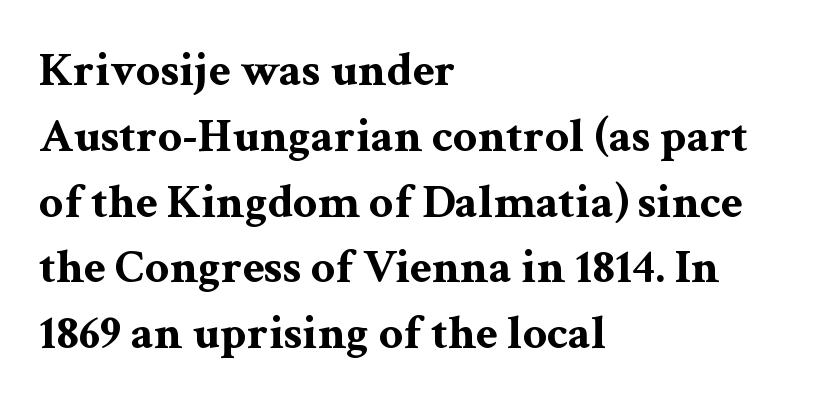
The designer left line spacing at the default. Check where the strokes stop: tiny serifs finish them off. The rendering uses a bold face; every stroke is thick and dark. Check the space under the baseline: it is left empty.
